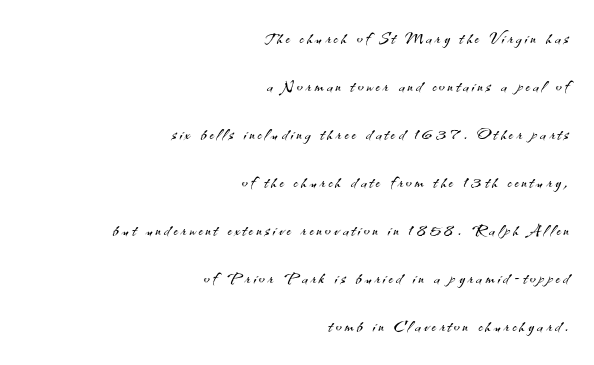
The image shows 22 px text type; set right-aligned, loose line spacing (2.18x), not underlined.
